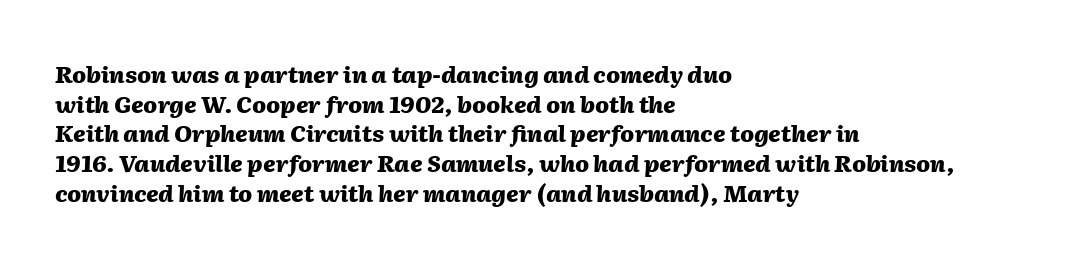
The image shows 23 px bold type, italic (leaning right); set left-aligned, normal line spacing (1.29x), normal letter spacing, not underlined.
